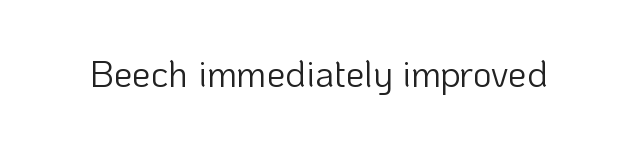
The image shows 37 px light sans-serif type, upright; set normal letter spacing, not underlined; low stroke contrast and a medium x-height.
